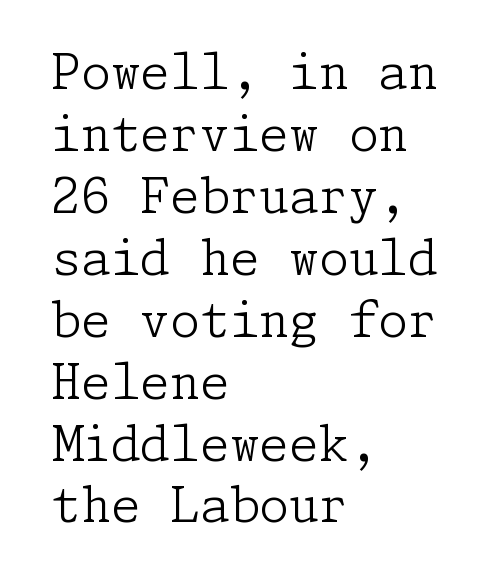
What kind of face is this? One with serifs. Is there much room between lines? A standard amount, neither cramped nor airy. Does the copy run flush right? No — it runs flush left. Rule under the text: the space is simply empty. The weight would be labelled regular, book, light, or lighter still. If you drew a line through each stem, it would be perfectly vertical.
